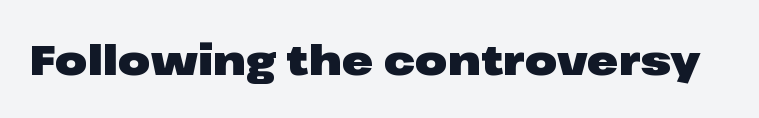
The image shows 42 px heavy, wide sans-serif type, upright; set normal letter spacing, not underlined; low stroke contrast and a medium x-height.
